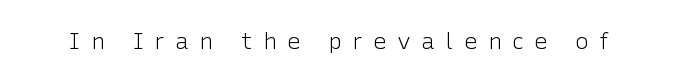
{"italic": "no", "bold": "no", "underline": "no", "letter_spacing": "wide", "letter_spacing_em": 0.45, "glyph_px": 23}
